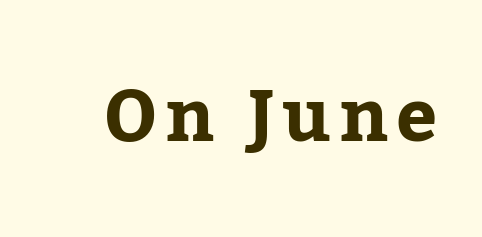
The image shows 73 px bold serif type, upright; set not underlined; low stroke contrast and a medium x-height.
